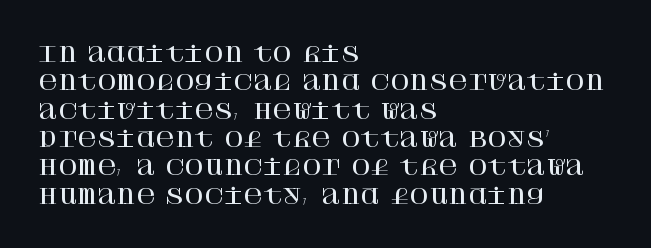
Posture: upright roman. The foot of each line stays bare and open. The passage shown stacks its lines at a standard gap. Alignment: flush left. The horizontal fit of the characters is conventional and even.
